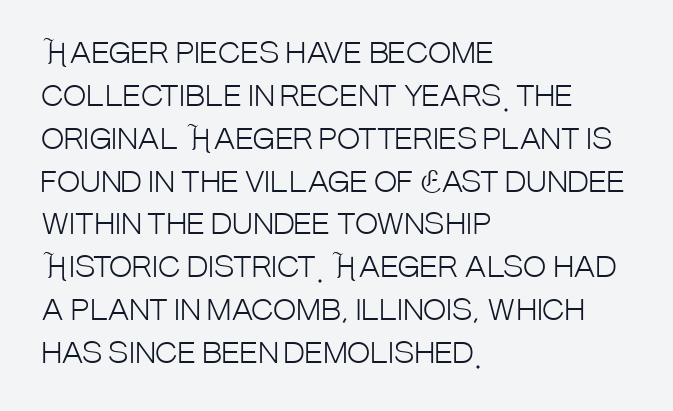
One glance says typical: line gaps are just what's usual. The weight would be labelled regular, book, light, or lighter still. A clean baseline with only descenders dipping below it. This rendering leaves character spacing at its baseline value.
